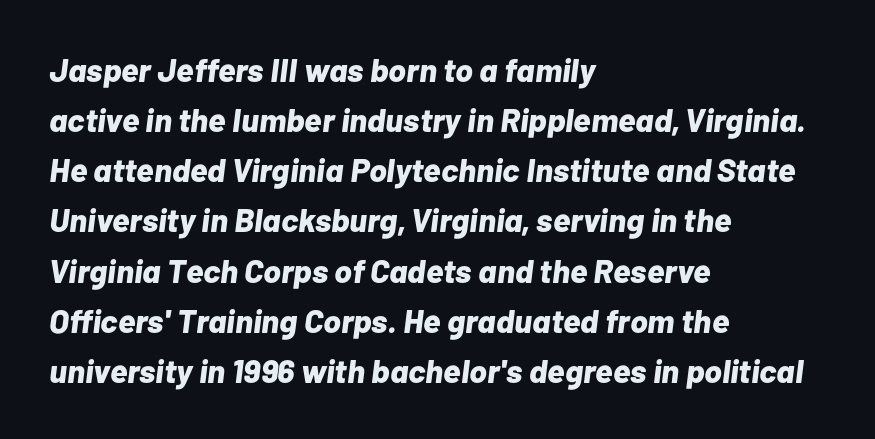
The image shows 33 px bold type, italic (leaning right); set left-aligned, normal line spacing (1.52x), normal letter spacing, not underlined; low stroke contrast and a medium x-height.
